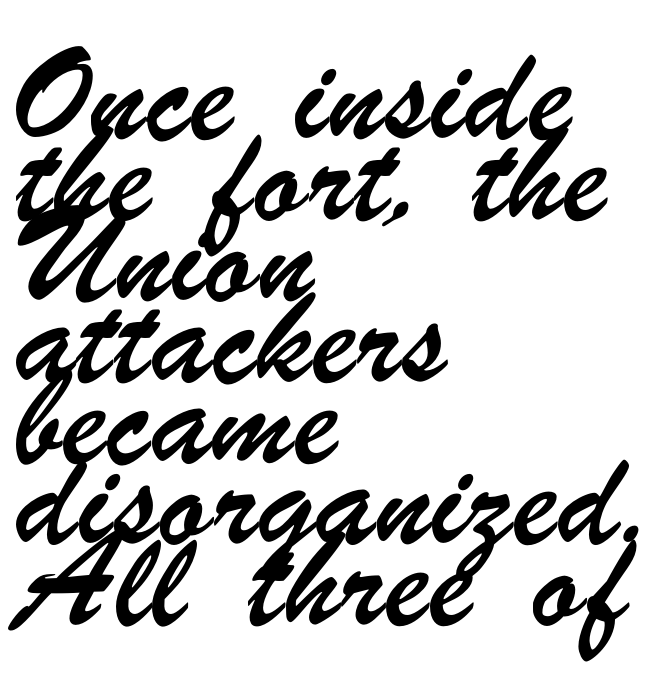
The image shows 60 px condensed sans-serif type; set left-aligned, normal line spacing (1.35x), normal letter spacing, not underlined; low stroke contrast and a small x-height.
